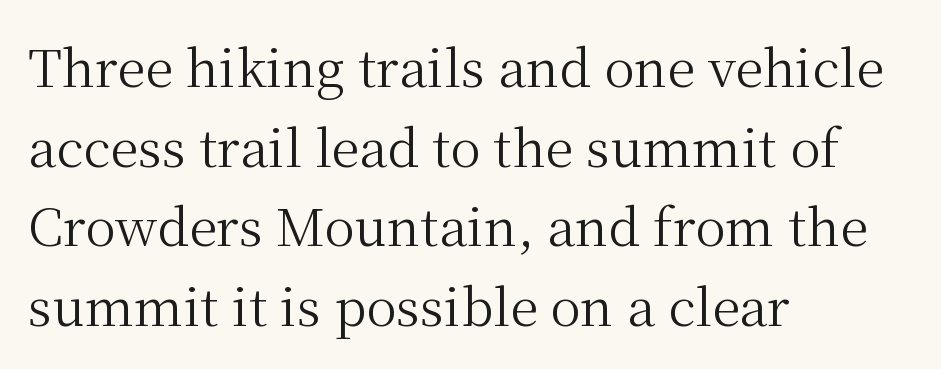
Q: Is the text bold? A: No.
Q: Is the text italic (slanted)? A: No, it is upright.
Q: Is the typeface a serif or a sans-serif typeface? A: Serif.
Q: Is the text underlined? A: No.
Q: How is the paragraph aligned? A: Left-aligned.
Q: Is the spacing between letters normal or unusually wide? A: Normal.
Q: Is the spacing between lines tight, normal or loose? A: Normal.
Q: Width (condensed, normal, or wide)? A: Normal.
Q: Stroke contrast? A: Medium.
Q: x-height? A: Medium.
Q: Monospaced? A: No.
